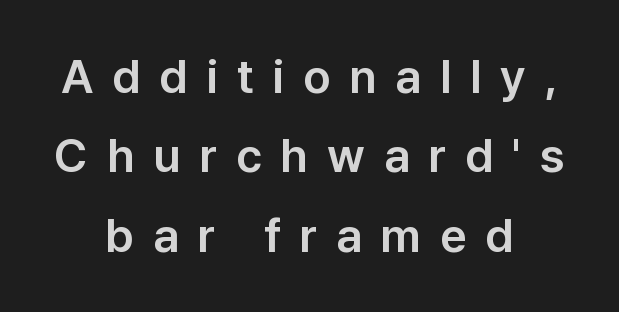
Compared with typical body copy, the letter spacing here is much looser. Proportional: the letters do not fall into vertical columns. Reading down the column, the eye jumps a familiar distance to each next line. Posture: straight, roman, zero tilt. The passage shown is typeset with a sans-serif family. No word sits above an underline.
